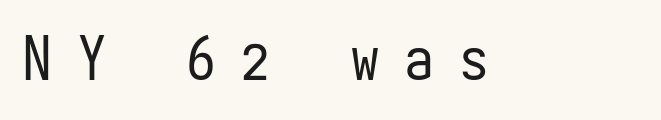
The image shows 60 px regular-weight, condensed sans-serif type, upright, monospaced; set unusually wide letter spacing (+0.41 em), not underlined; low stroke contrast and a medium x-height.
